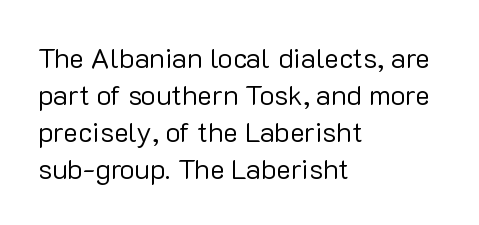
Tracking value appears to be zero — textbook default spacing. The specimen reads as upright at a glance. The passage shown is typeset with a sans-serif family. The area under the type is left untouched.
